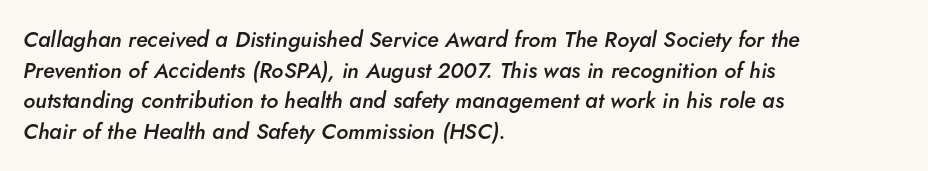
Compared with ordinary roman type, these characters are visibly tilted. Regarding leading, the lines here are spaced in the standard way. The string is rendered with underlining switched off. A semibold gives these letters moderate extra thickness, short of bold.
